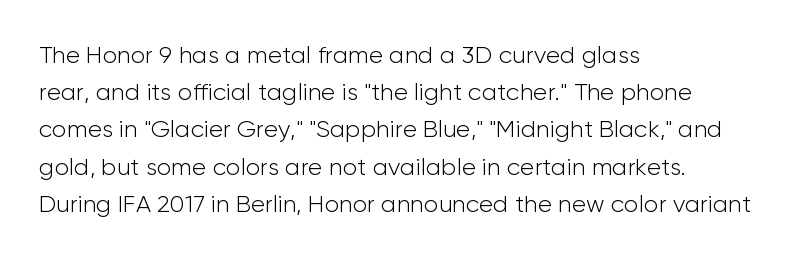
{"italic": "no", "bold": "no", "underline": "no", "align": "left", "line_spacing": "normal", "line_spacing_ratio": 1.55, "letter_spacing": "normal", "letter_spacing_em": 0.0, "glyph_px": 24}
